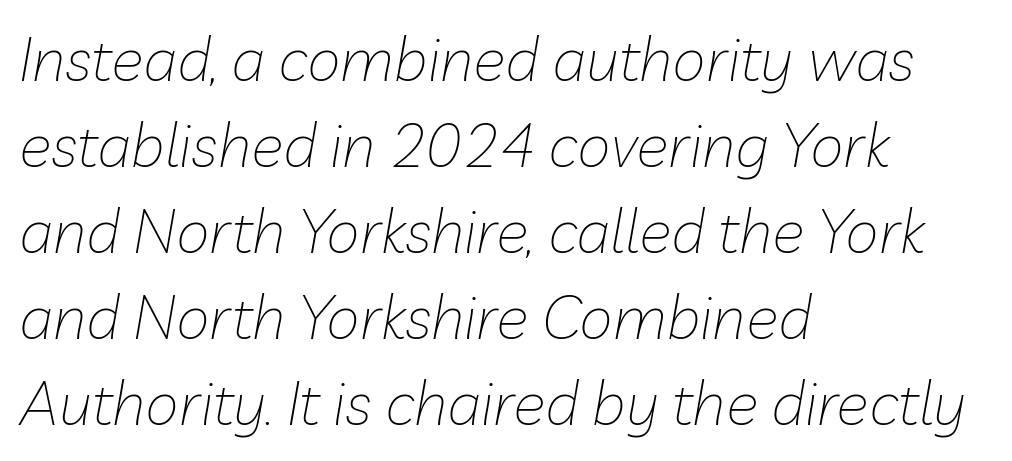
Q: Is the text bold? A: No.
Q: Is the text italic (slanted)? A: Yes, it leans right by about 10 degrees.
Q: Is the text underlined? A: No.
Q: How is the paragraph aligned? A: Left-aligned.
Q: Is the spacing between letters normal or unusually wide? A: Normal.
Q: Is the spacing between lines tight, normal or loose? A: Normal.
Q: Width (condensed, normal, or wide)? A: Normal.
Q: Stroke contrast? A: Low.
Q: x-height? A: Medium.
Q: Monospaced? A: No.
